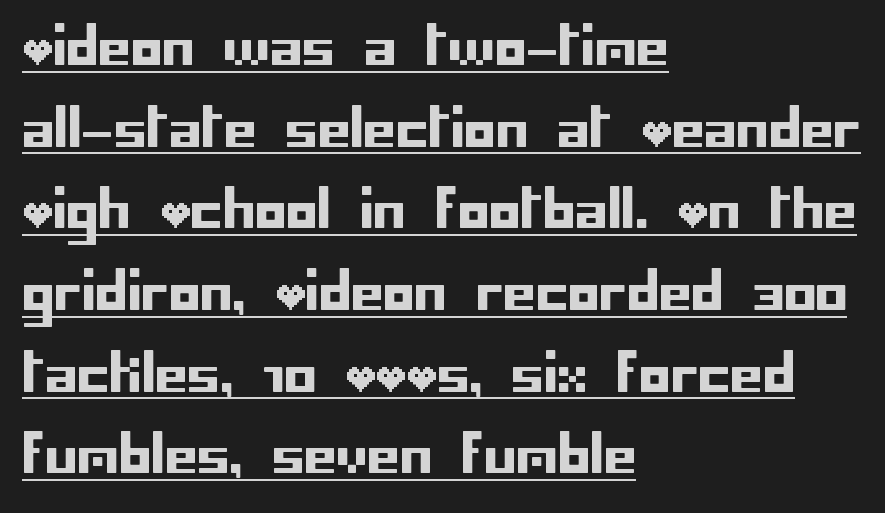
Q: Is the text italic (slanted)? A: No, it is upright.
Q: Is the typeface a serif or a sans-serif typeface? A: Sans-serif.
Q: Is the text underlined? A: Yes.
Q: How is the paragraph aligned? A: Left-aligned.
Q: Is the spacing between letters normal or unusually wide? A: Normal.
Q: Is the spacing between lines tight, normal or loose? A: Normal.
Q: Width (condensed, normal, or wide)? A: Normal.
Q: Stroke contrast? A: Low.
Q: x-height? A: Large.
